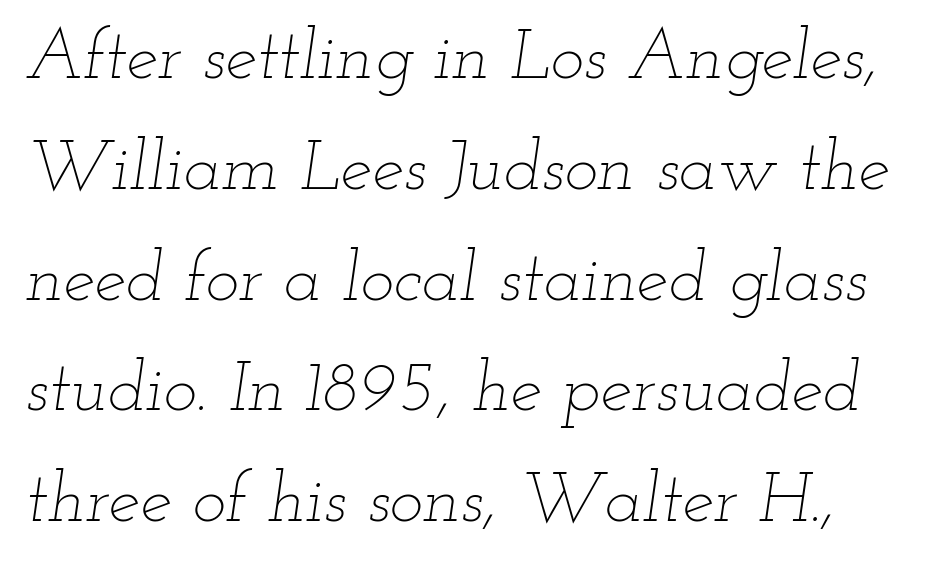
The horizontal fit of the characters is conventional and even. Each letter keeps its own natural width here, so spacing adapts to shape. Summary of weight: not heavy and not bold. Check under the words: just untouched page.
